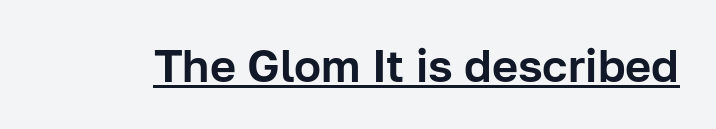
The face used here appears with an underline applied. This is roman type, the default non-slanted kind. Check where the strokes stop: nothing finishes them off — pure sans. Compared with typical body copy, the letter spacing here is the same. Looks like regular typesetting: each glyph gets only the width it needs.
